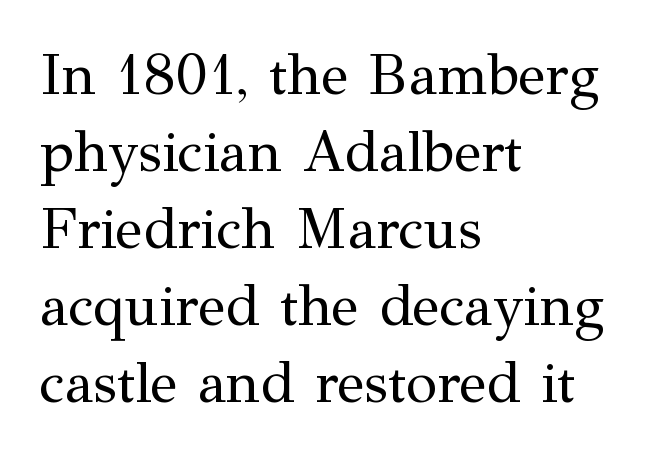
The block of text has a typical density, with ordinary space between rows. A typesetter would call this zero additional tracking. Looks like regular typesetting: each glyph gets only the width it needs. Serifs: yes, visible at the terminals of the letterforms. These lines are set flush left with a ragged right edge.
